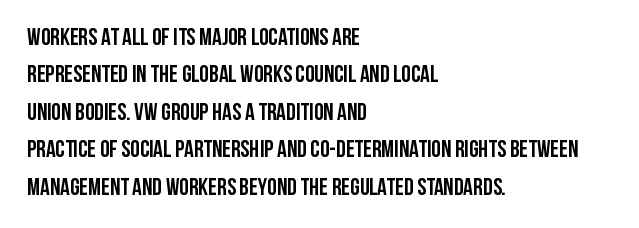
Underline: absent. Strokes here are thick enough to call this a true bold. This block has exactly the height ordinary leading produces. Standard letterfit; no display-style spreading of the glyphs. The lines are quadded left.
